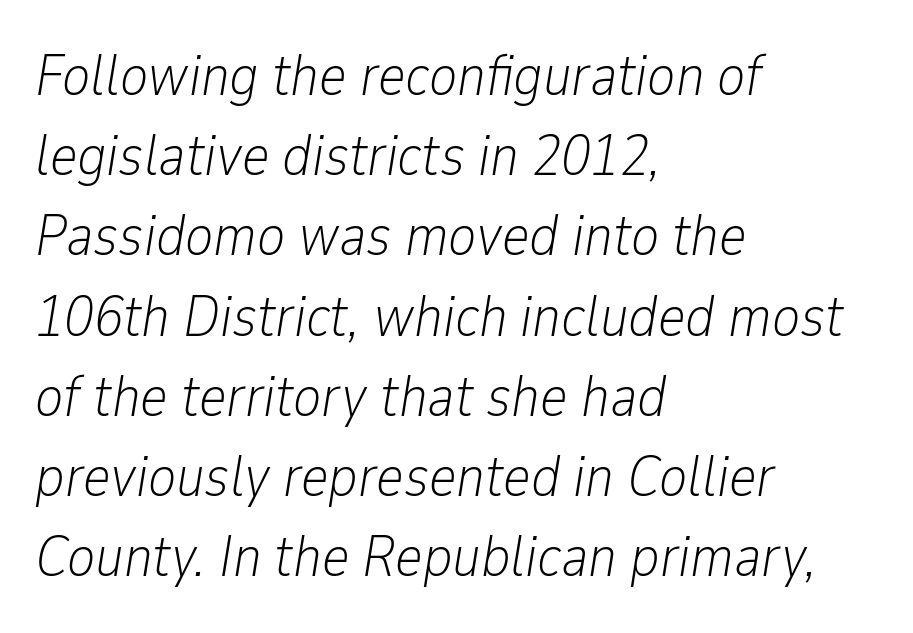
Q: Is the text bold? A: No.
Q: Is the text italic (slanted)? A: Yes, it leans right by about 9 degrees.
Q: Is the text underlined? A: No.
Q: How is the paragraph aligned? A: Left-aligned.
Q: Is the spacing between letters normal or unusually wide? A: Normal.
Q: Is the spacing between lines tight, normal or loose? A: Normal.
Q: Width (condensed, normal, or wide)? A: Condensed.
Q: Stroke contrast? A: Low.
Q: x-height? A: Medium.
Q: Monospaced? A: No.
